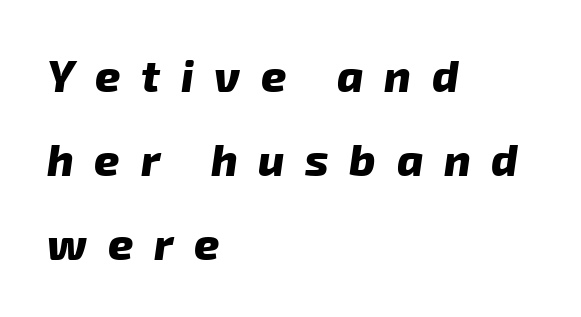
Q: Is the text bold? A: Yes.
Q: Is the typeface a serif or a sans-serif typeface? A: Sans-serif.
Q: Is the text underlined? A: No.
Q: How is the paragraph aligned? A: Left-aligned.
Q: Is the spacing between letters normal or unusually wide? A: Unusually wide.
Q: Is the spacing between lines tight, normal or loose? A: Loose.
Q: Width (condensed, normal, or wide)? A: Normal.
Q: Stroke contrast? A: Low.
Q: x-height? A: Medium.
Q: Monospaced? A: No.
